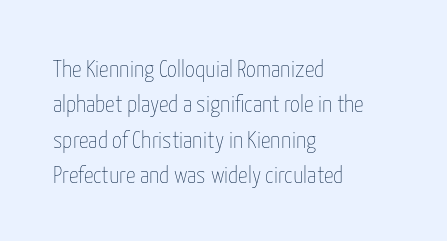
Tracking value appears to be zero — textbook default spacing. Posture: straight, roman, zero tilt. Leftover space on each line is placed entirely after the last word. This is not heavy type; no bold has been used.
